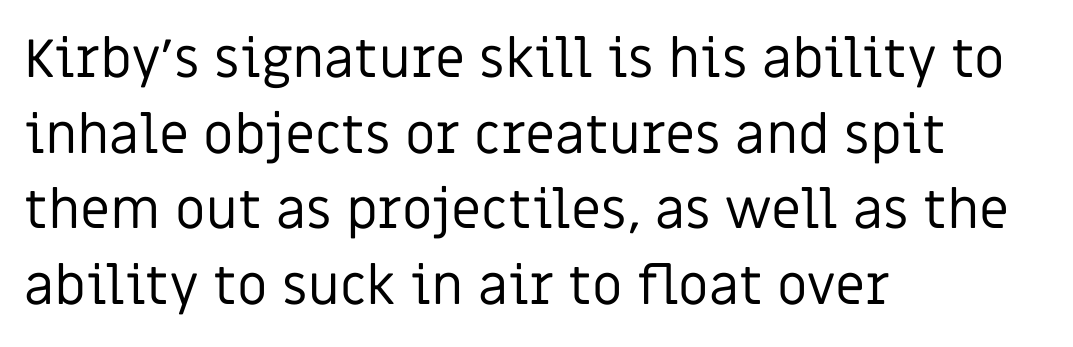
{"serif": "no", "italic": "no", "bold": "no", "weight": "regular", "width": "normal", "stroke_contrast": "low", "x_height": "large", "monospaced": "no", "underline": "no", "align": "left", "line_spacing": "normal", "line_spacing_ratio": 1.4, "letter_spacing": "normal", "letter_spacing_em": 0.0, "glyph_px": 54}
